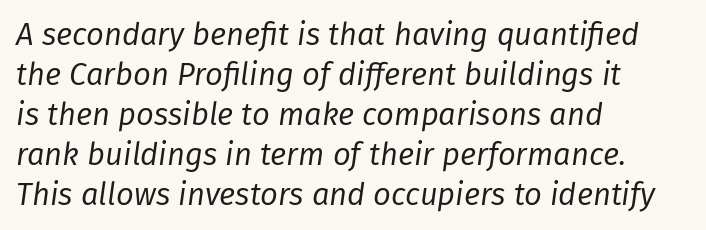
{"italic": "yes", "lean": "right", "slant_degrees": 8, "bold": "no", "weight": "regular", "width": "normal", "stroke_contrast": "low", "x_height": "medium", "monospaced": "no", "underline": "no", "align": "left", "line_spacing": "normal", "line_spacing_ratio": 1.29, "letter_spacing": "normal", "letter_spacing_em": 0.0, "glyph_px": 31}
